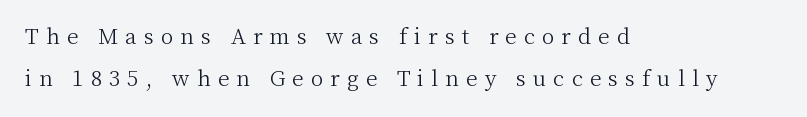
What stands out about the letter spacing? Its width — letters are far apart. What's the leading like? Stretched, with rows far apart. No word sits above an underline. Stems here are at most as thick as an everyday book face. The typography opts for an upright posture over an oblique one.
